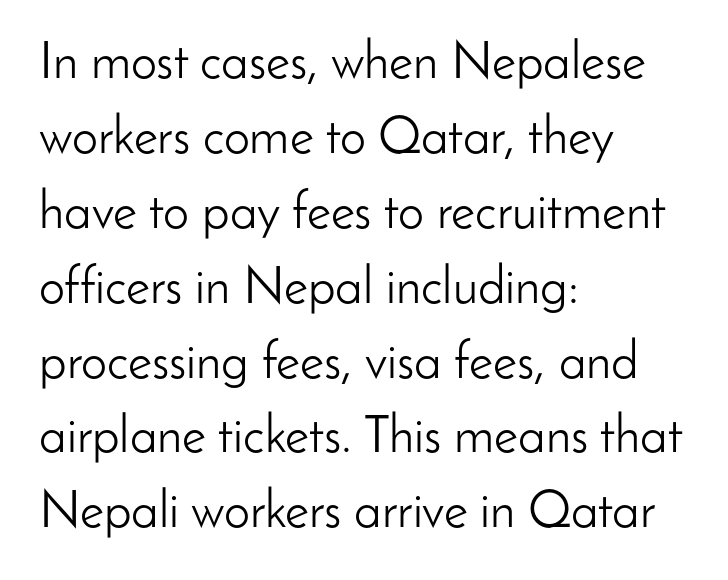
The image shows 52 px light sans-serif type, upright; set left-aligned, normal line spacing (1.44x), normal letter spacing, not underlined; low stroke contrast and a small x-height.
